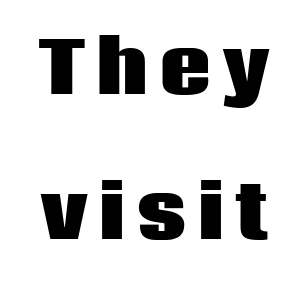
Q: Is the text bold? A: Yes.
Q: Is the text italic (slanted)? A: No, it is upright.
Q: Is the typeface a serif or a sans-serif typeface? A: Sans-serif.
Q: Is the text underlined? A: No.
Q: Is the spacing between lines tight, normal or loose? A: Loose.
Q: Width (condensed, normal, or wide)? A: Normal.
Q: Stroke contrast? A: Low.
Q: x-height? A: Large.
Q: Monospaced? A: No.
